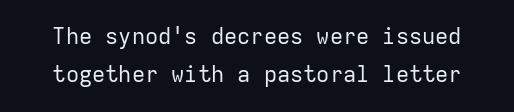
Q: Is the text bold? A: No.
Q: Is the text italic (slanted)? A: No, it is upright.
Q: Is the text underlined? A: No.
Q: Is the spacing between letters normal or unusually wide? A: Normal.
